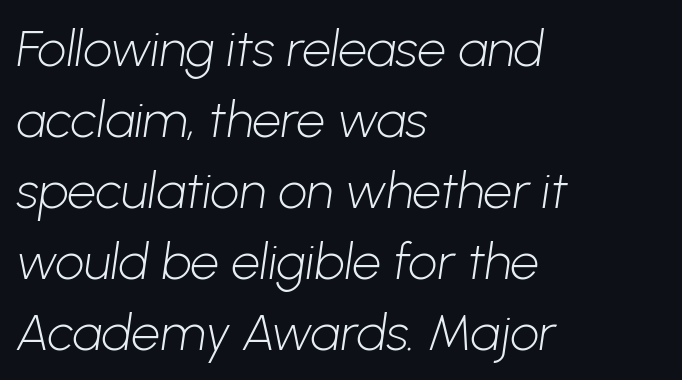
{"serif": "no", "bold": "no", "weight": "light", "width": "normal", "stroke_contrast": "low", "x_height": "medium", "monospaced": "no", "underline": "no", "align": "left", "line_spacing": "normal", "line_spacing_ratio": 1.39, "letter_spacing": "normal", "letter_spacing_em": 0.0, "glyph_px": 51}
